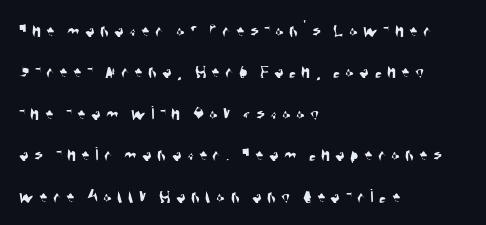
Q: Is the text underlined? A: No.
Q: How is the paragraph aligned? A: Left-aligned.
Q: Is the spacing between letters normal or unusually wide? A: Unusually wide.
Q: Is the spacing between lines tight, normal or loose? A: Loose.
